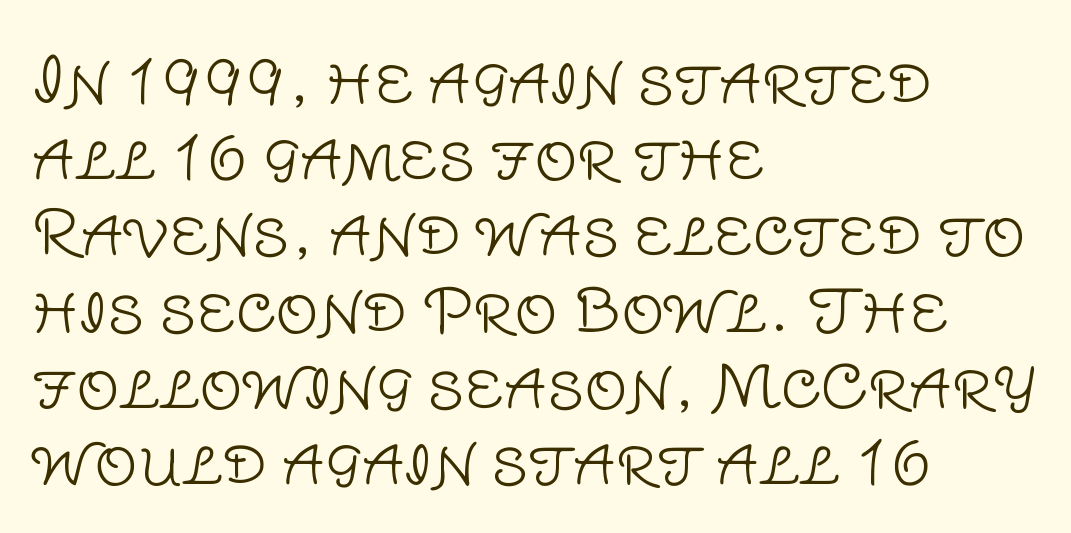
{"serif": "no", "bold": "no", "weight": "light", "width": "normal", "stroke_contrast": "low", "x_height": "large", "monospaced": "no", "underline": "no", "align": "left", "line_spacing": "normal", "line_spacing_ratio": 1.27, "letter_spacing": "normal", "letter_spacing_em": 0.0, "glyph_px": 60}
